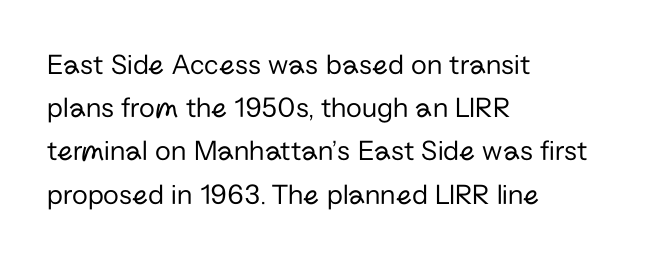
Q: Is the text bold? A: No.
Q: Is the text italic (slanted)? A: No, it is upright.
Q: Is the typeface a serif or a sans-serif typeface? A: Sans-serif.
Q: Is the text underlined? A: No.
Q: How is the paragraph aligned? A: Left-aligned.
Q: Is the spacing between letters normal or unusually wide? A: Normal.
Q: Is the spacing between lines tight, normal or loose? A: Normal.
Q: Width (condensed, normal, or wide)? A: Normal.
Q: Stroke contrast? A: Low.
Q: x-height? A: Medium.
Q: Monospaced? A: No.
